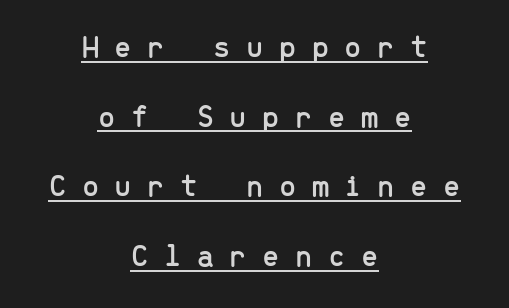
{"serif": "no", "italic": "no", "width": "normal", "stroke_contrast": "low", "x_height": "medium", "monospaced": "yes", "underline": "yes", "align": "center", "line_spacing": "loose", "line_spacing_ratio": 2.25, "letter_spacing": "wide", "letter_spacing_em": 0.5, "glyph_px": 31}
